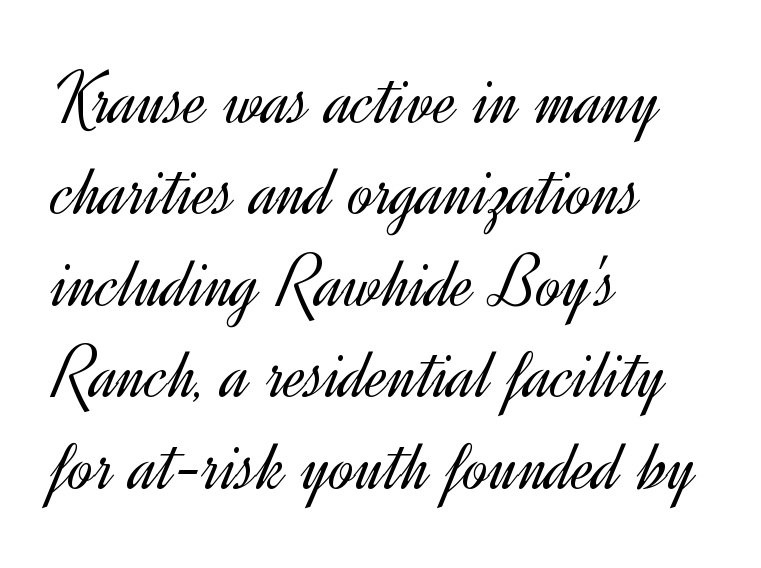
Nobody drew a line under any word here. Proportional: the letters do not fall into vertical columns. Stroke terminals: plain, sans-serif. Compared with a typical body face, this is equally light or lighter still. Spacing between characters is what you'd get straight out of the box.
